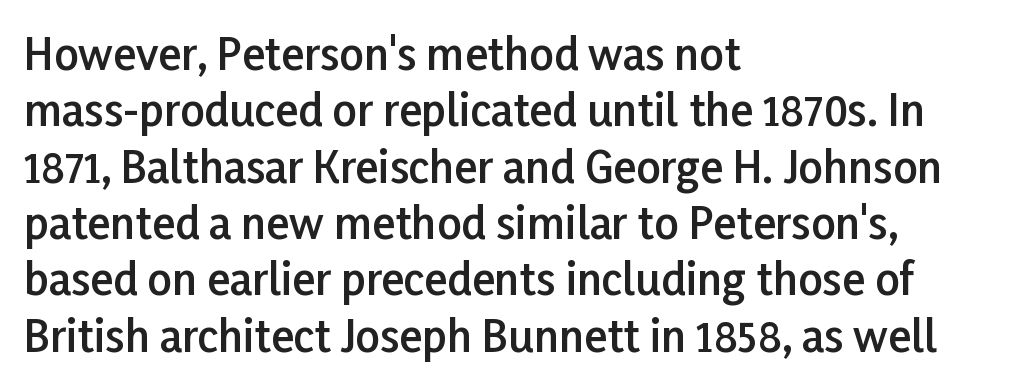
The image shows 43 px semibold sans-serif type, upright; set left-aligned, normal line spacing (1.31x), normal letter spacing, not underlined; low stroke contrast and a medium x-height.
